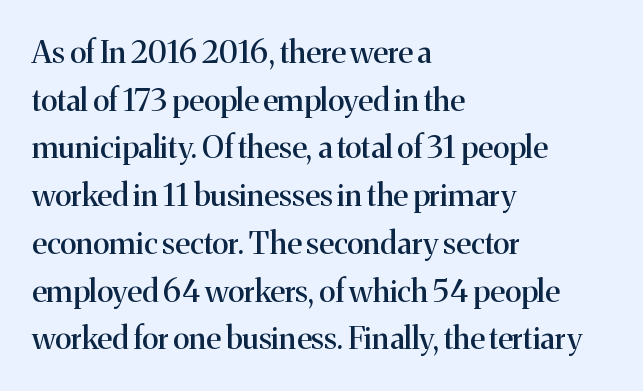
The rendering uses natural spacing where letterforms have individual widths. Rule under the text: the space is simply empty. Horizontal alignment here is leftward, the default for most running prose. Examine the stroke ends and you'll spot serifs. These lines were composed using upright roman letters.
